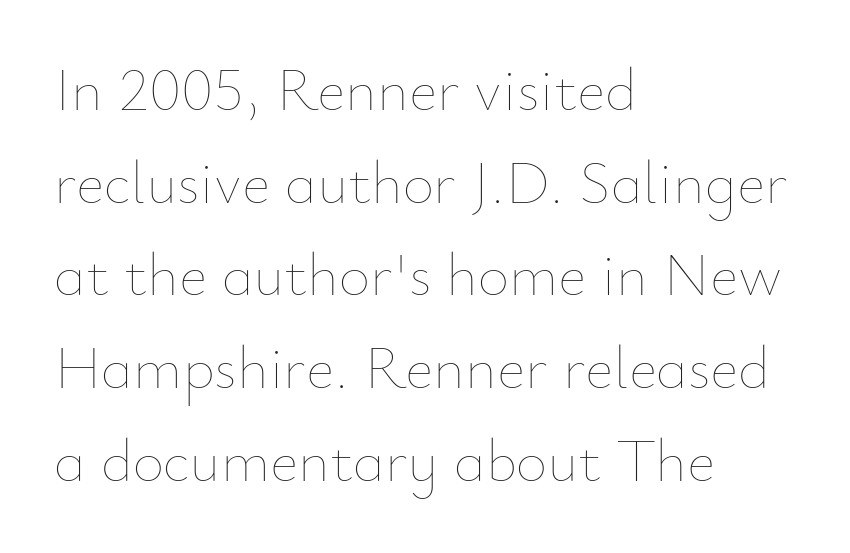
The image shows 61 px thin type, upright; set left-aligned, normal line spacing (1.52x), normal letter spacing, not underlined; low stroke contrast and a small x-height.
